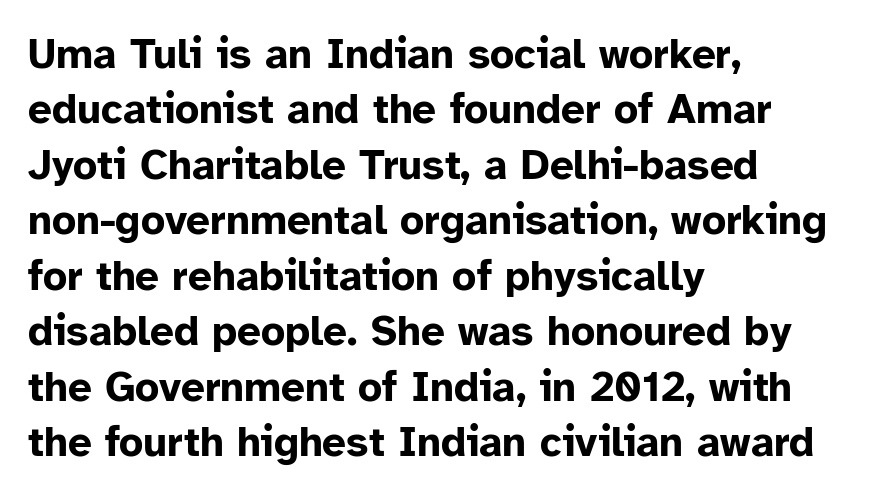
The glyphs are unaccompanied by any horizontal stroke below them. Honestly, the row spacing looks completely unremarkable. Layout note: lines flush left. This sample uses a sans-serif face. A typesetter would call this zero additional tracking.
